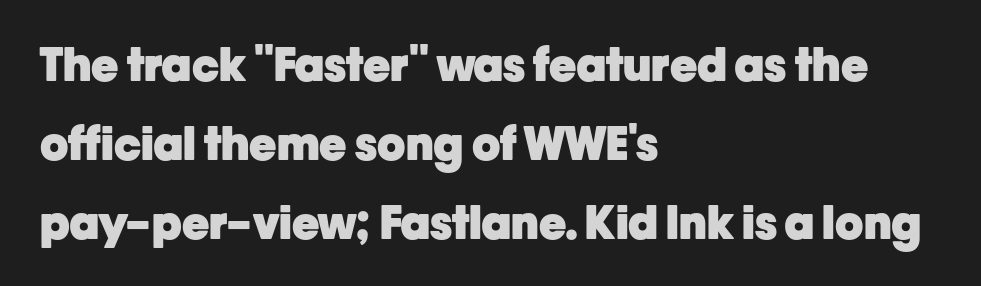
The image shows 46 px heavy sans-serif type, upright; set left-aligned, line spacing 1.72x, normal letter spacing, not underlined; low stroke contrast and a medium x-height.
